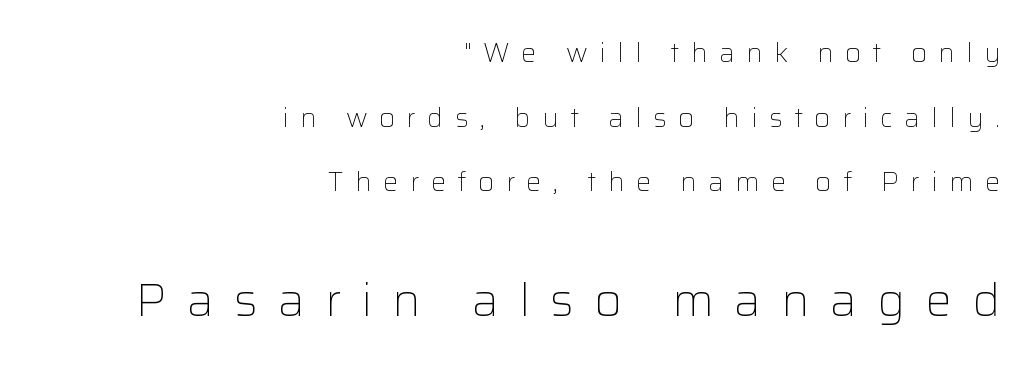
{"serif": "no", "italic": "no", "bold": "no", "weight": "light", "width": "normal", "stroke_contrast": "low", "x_height": "medium", "monospaced": "no", "underline": "no", "align": "right", "line_spacing": "loose", "line_spacing_ratio": 2.39, "letter_spacing": "wide", "letter_spacing_em": 0.43, "larger_block": "second", "size_ratio": 1.74, "glyph_px": 47}
